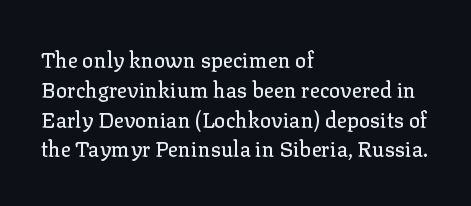
Q: Is the text italic (slanted)? A: No, it is upright.
Q: Is the text underlined? A: No.
Q: How is the paragraph aligned? A: Left-aligned.
Q: Is the spacing between letters normal or unusually wide? A: Normal.
Q: Is the spacing between lines tight, normal or loose? A: Normal.
